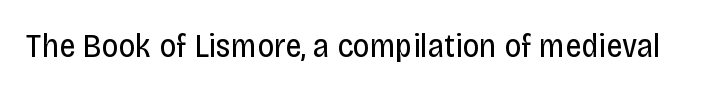
Underlining? Definitely not there. The glyphs in this specimen are sans serif. Weight: in the light-to-regular range. A typesetter would call this proportional, since set widths differ per character. You could call the tracking neutral — neither tight nor loose.
